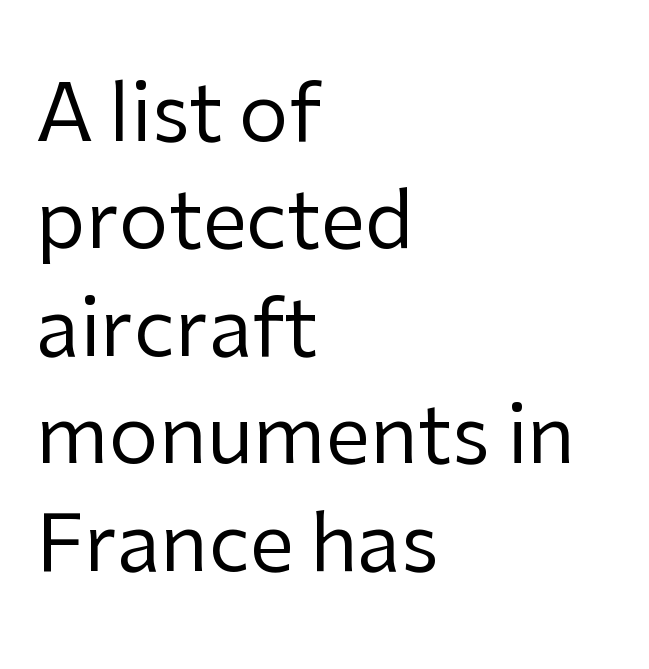
Evenly set lines give the paragraph a standard silhouette. Summary of weight: not heavy and not bold. Compared with typical body copy, the letter spacing here is the same. Nope, not italic — everything's standing straight. Glance below the letters and you will spot only blank space.
